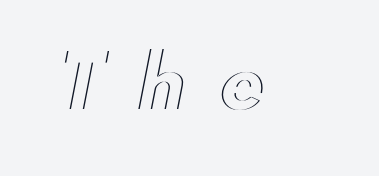
{"width": "wide", "x_height": "small", "monospaced": "no", "underline": "no", "letter_spacing": "wide", "letter_spacing_em": 0.47, "glyph_px": 70}
